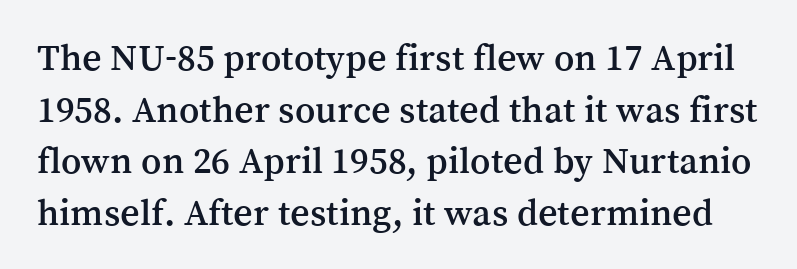
A serif font was chosen for this passage. Tall strokes in this sample are plumb rather than angled. Words float on clear page, feet unadorned. Default kerning and tracking; the words read as compact shapes. The vertical gap from one line to the next is medium.
